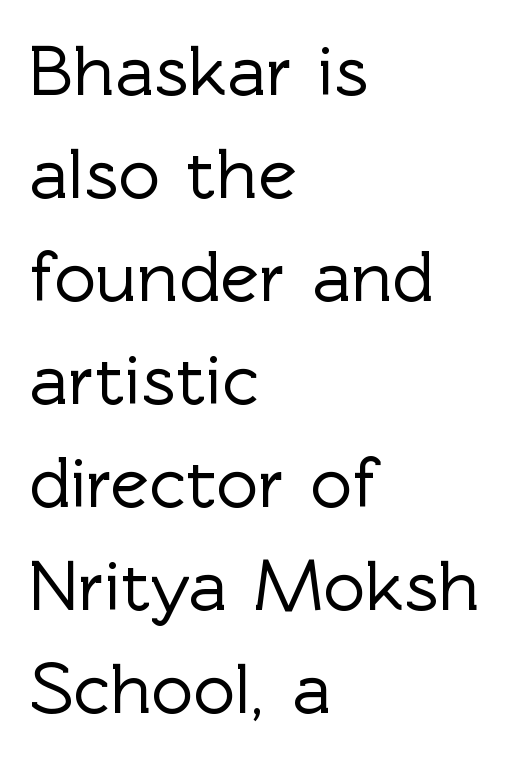
Looks like regular typesetting: each glyph gets only the width it needs. Notice how the passage keeps a crisp vertical edge on the left only. This sample keeps an unexceptional amount of space between lines. The passage shown is not underscored anywhere. In terms of letterform style, serifs are entirely absent. The lettering stays uniformly vertical, giving the passage a roman look.
